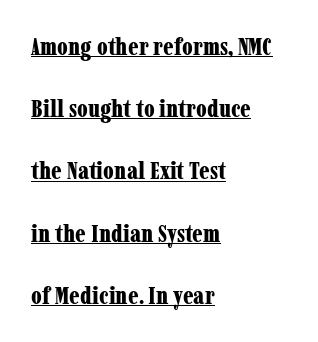
Q: Is the text bold? A: Yes.
Q: Is the text italic (slanted)? A: No, it is upright.
Q: Is the text underlined? A: Yes.
Q: How is the paragraph aligned? A: Left-aligned.
Q: Is the spacing between letters normal or unusually wide? A: Normal.
Q: Is the spacing between lines tight, normal or loose? A: Loose.
